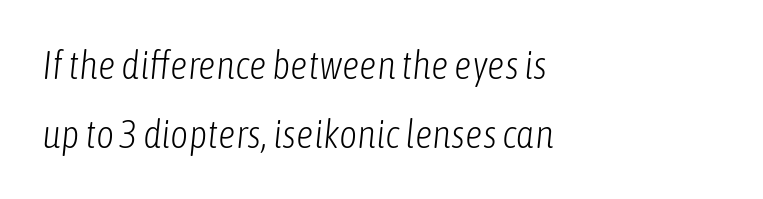
{"italic": "yes", "lean": "right", "slant_degrees": 6, "bold": "no", "weight": "light", "width": "condensed", "stroke_contrast": "low", "x_height": "medium", "monospaced": "no", "underline": "no", "align": "left", "line_spacing_ratio": 1.76, "letter_spacing": "normal", "letter_spacing_em": 0.0, "glyph_px": 39}
